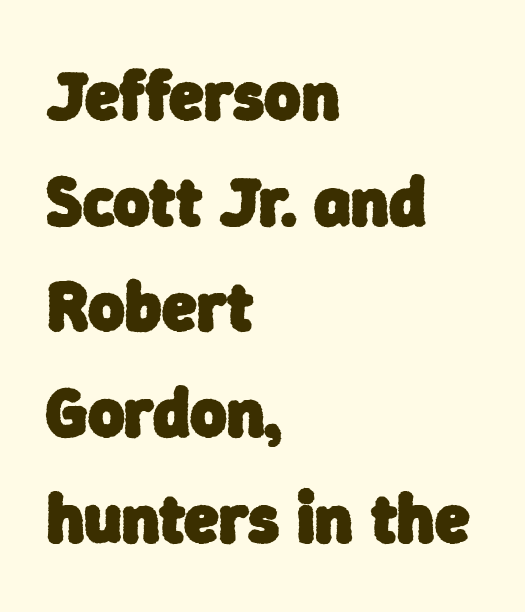
Q: Is the text bold? A: Yes.
Q: Is the typeface a serif or a sans-serif typeface? A: Sans-serif.
Q: Is the text underlined? A: No.
Q: How is the paragraph aligned? A: Left-aligned.
Q: Is the spacing between letters normal or unusually wide? A: Normal.
Q: Is the spacing between lines tight, normal or loose? A: Normal.
Q: Width (condensed, normal, or wide)? A: Normal.
Q: Stroke contrast? A: Low.
Q: x-height? A: Medium.
Q: Monospaced? A: No.
